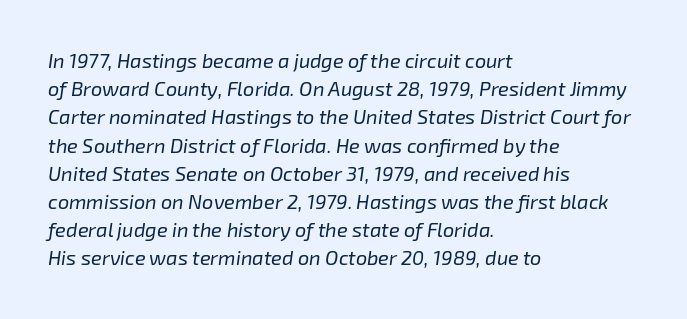
Stems and bowls with no extra thickness — not bold. Leading matches the norm, producing a regular column. How are the letters spaced? Ordinarily, with no added tracking. Leftover space on each line is placed entirely after the last word.
